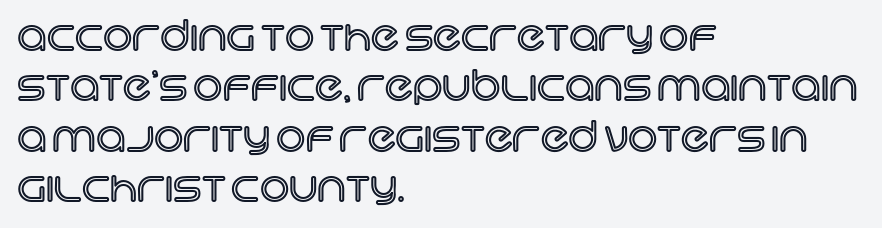
{"italic": "no", "width": "normal", "x_height": "large", "monospaced": "no", "underline": "no", "align": "left", "line_spacing_ratio": 1.23, "letter_spacing": "normal", "letter_spacing_em": 0.0, "glyph_px": 41}
